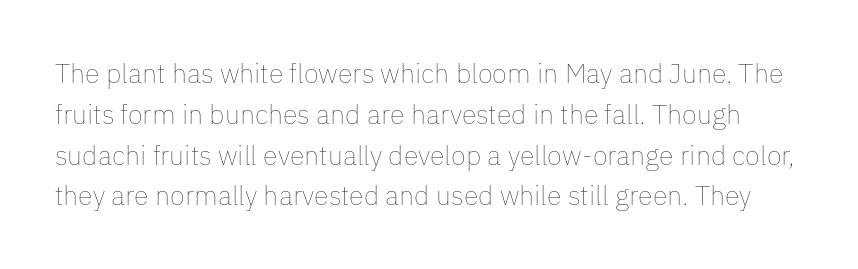
The type sits square on the baseline with zero lean. Look at the tracking — it's just the regular setting, nothing added. The glyphs are unaccompanied by any horizontal stroke below them. Heaviness? Minimal to ordinary, like unemphasized prose. Evenly set lines give the paragraph a standard silhouette.
